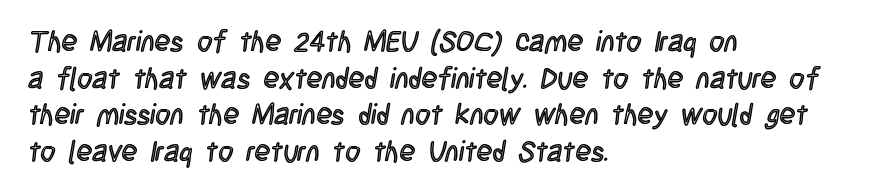
The image shows 29 px condensed type; set left-aligned, normal line spacing (1.26x), normal letter spacing, not underlined; a large x-height.
